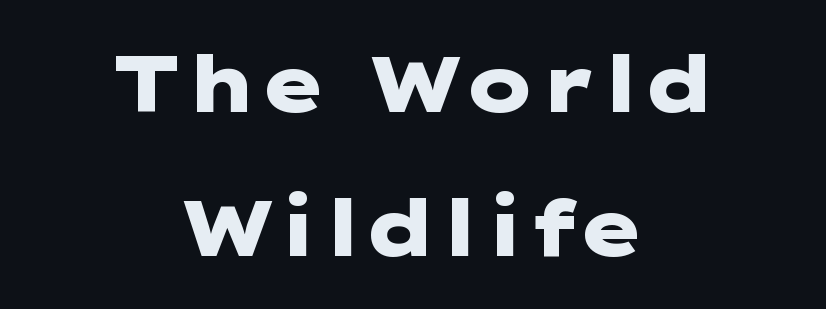
{"serif": "no", "italic": "no", "bold": "yes", "weight": "heavy", "width": "wide", "stroke_contrast": "low", "x_height": "medium", "underline": "no", "align": "center", "line_spacing_ratio": 1.82, "letter_spacing": "normal", "letter_spacing_em": 0.0, "glyph_px": 79}
